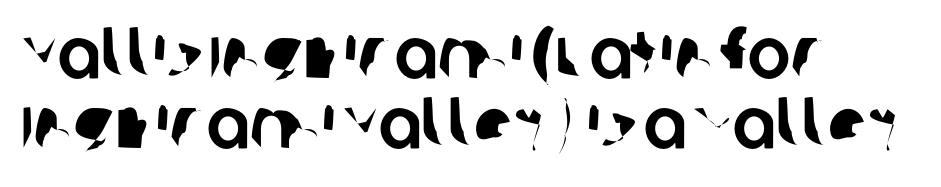
Unlike a traditional serif, this face leaves its strokes unadorned. There is no visible air inserted between adjacent glyphs. The lines are quadded left. Vertically, the passage feels compressed, each row crowding the next.
